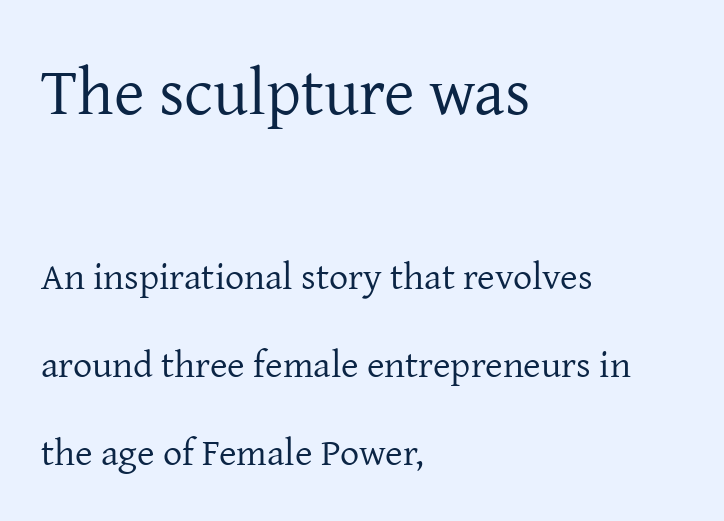
Two sizes are in play, and the larger belongs to the first block. Stroke terminals: seriffed. Between one letter and the next there's only the usual sliver of space. Is there any slant? The stems are plumb. The font is comparable to plain body text, perhaps lighter.
